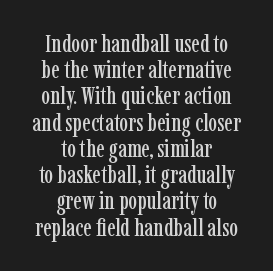
The image shows 25 px text type, upright; set centered, tight line spacing (1.05x), normal letter spacing, not underlined.
